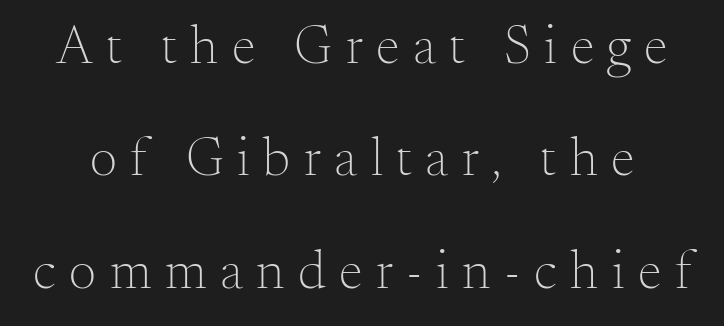
A roman cut, with each character standing at attention. A typesetter would label this face a serif. In terms of leading, this rendering errs on the spacious side. Proportional: the letters do not fall into vertical columns.
